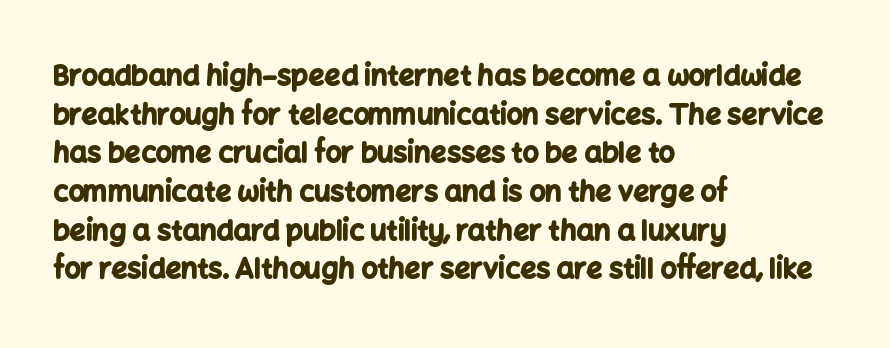
The image shows 28 px bold sans-serif type, upright; set left-aligned, normal line spacing (1.38x), normal letter spacing, not underlined; low stroke contrast and a medium x-height.
